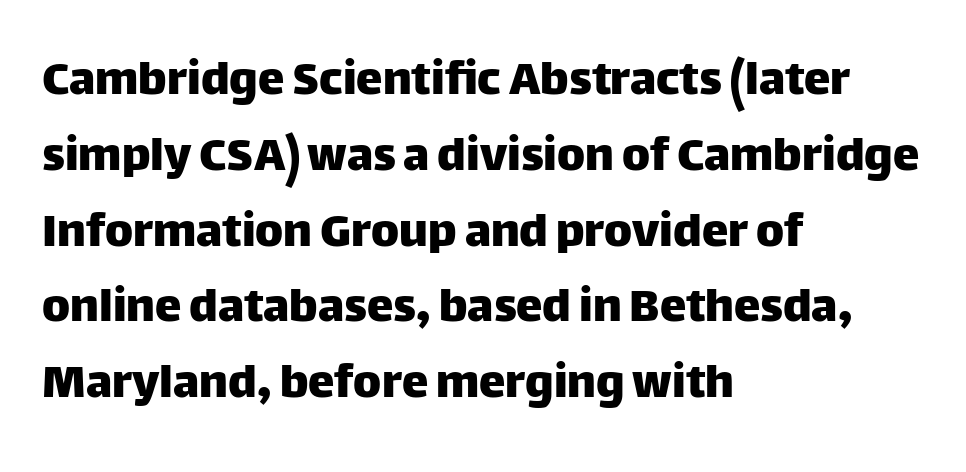
One glance says typical: line gaps are just what's usual. It's the straight-up-and-down kind of type. This sample uses a sans-serif face. Here the glyphs are tracked normally, forming tight word shapes. The specimen omits any rule beneath the text block's lines. The lines in this sample share a left origin and differ only in where they stop.
